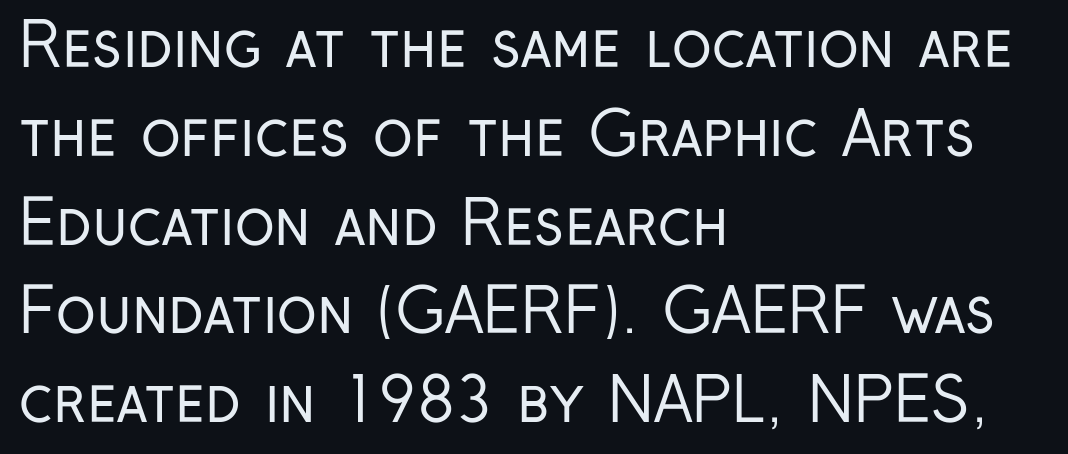
Reading down the column, the eye jumps a familiar distance to each next line. The gap between lines stays unmarked. The font's upright variant was chosen for this text. This sample uses a sans-serif face. The lines are quadded left.
